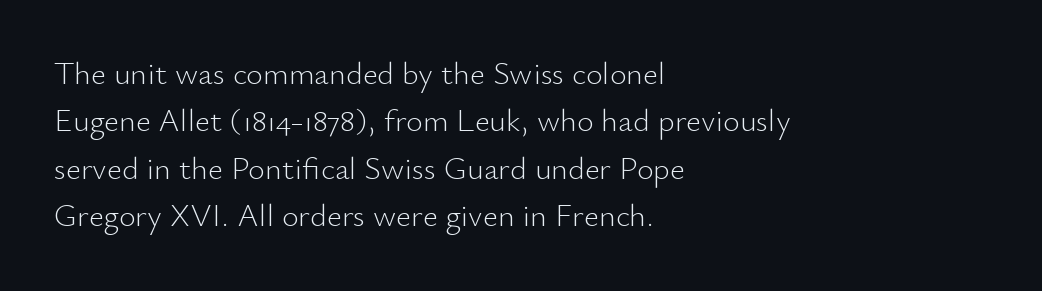
Q: Is the text bold? A: No.
Q: Is the text italic (slanted)? A: No, it is upright.
Q: Is the typeface a serif or a sans-serif typeface? A: Sans-serif.
Q: Is the text underlined? A: No.
Q: How is the paragraph aligned? A: Left-aligned.
Q: Is the spacing between letters normal or unusually wide? A: Normal.
Q: Is the spacing between lines tight, normal or loose? A: Normal.
Q: Width (condensed, normal, or wide)? A: Normal.
Q: Stroke contrast? A: Low.
Q: x-height? A: Small.
Q: Monospaced? A: No.
